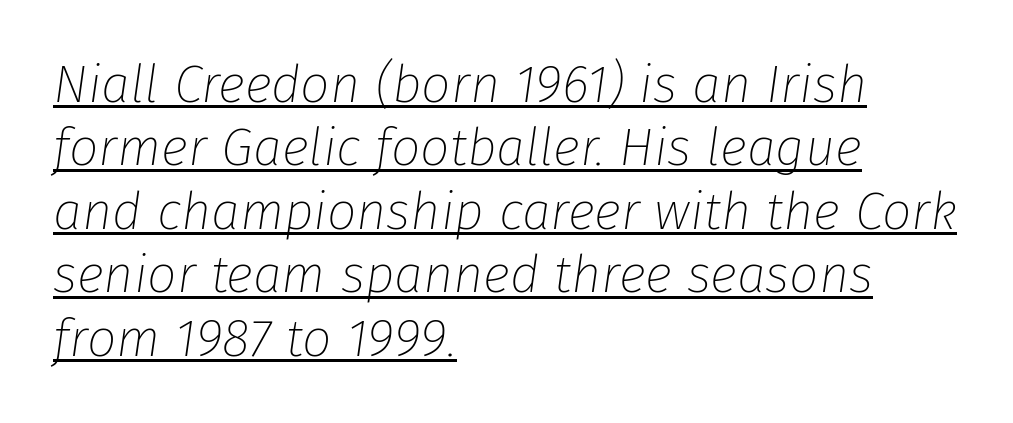
Q: Is the text bold? A: No.
Q: Is the text italic (slanted)? A: Yes, it leans right by about 8 degrees.
Q: Is the text underlined? A: Yes.
Q: How is the paragraph aligned? A: Left-aligned.
Q: Is the spacing between letters normal or unusually wide? A: Normal.
Q: Width (condensed, normal, or wide)? A: Normal.
Q: Stroke contrast? A: Low.
Q: x-height? A: Medium.
Q: Monospaced? A: No.
